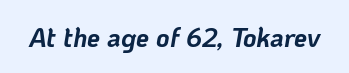
Q: Is the text bold? A: Yes.
Q: Is the text italic (slanted)? A: Yes, it leans right by about 10 degrees.
Q: Is the text underlined? A: No.
Q: Is the spacing between letters normal or unusually wide? A: Normal.
